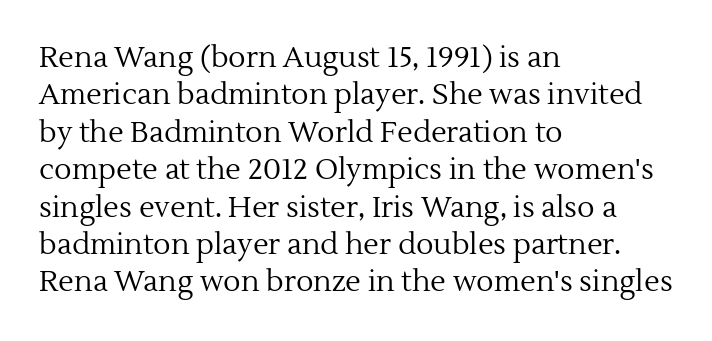
Students, note that the glyphs here touch the page at normal intervals. Compared with typical paragraphs, the rows here are spaced about the same. Do the characters align in a grid? No, the font is proportional. Unmarked baselines from the first word to the last.
